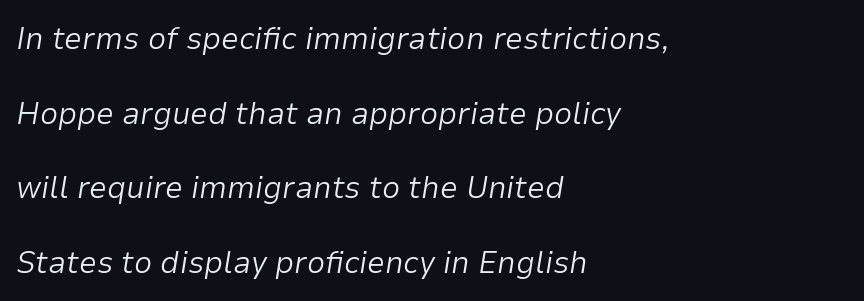
Q: Is the text bold? A: No.
Q: Is the text italic (slanted)? A: Yes, it leans right by about 9 degrees.
Q: Is the text underlined? A: No.
Q: How is the paragraph aligned? A: Left-aligned.
Q: Is the spacing between letters normal or unusually wide? A: Normal.
Q: Is the spacing between lines tight, normal or loose? A: Loose.
Q: Width (condensed, normal, or wide)? A: Normal.
Q: Stroke contrast? A: Low.
Q: x-height? A: Medium.
Q: Monospaced? A: No.
